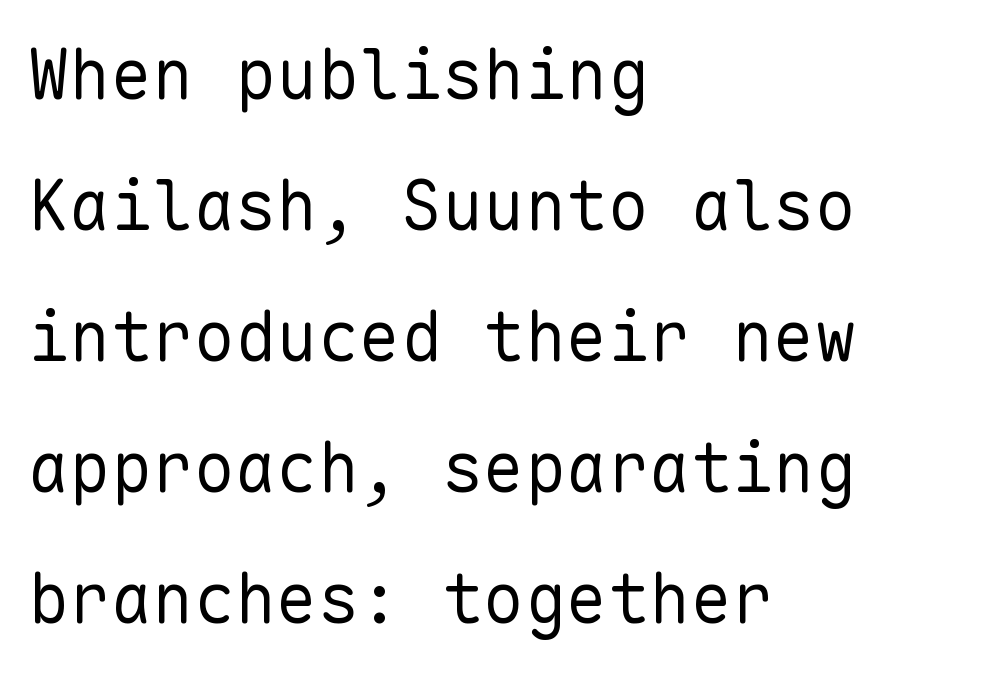
The image shows 69 px regular-weight sans-serif type, upright, monospaced; set left-aligned, loose line spacing (1.9x), normal letter spacing, not underlined; low stroke contrast and a medium x-height.
